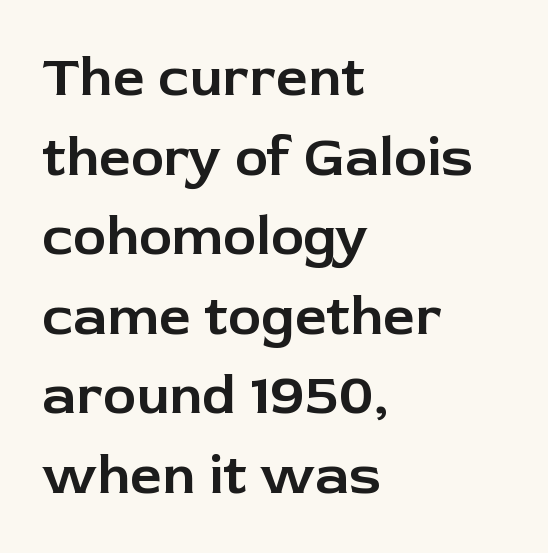
The image shows 56 px sans-serif type, upright; set left-aligned, normal line spacing (1.42x), normal letter spacing, not underlined; low stroke contrast and a medium x-height.
